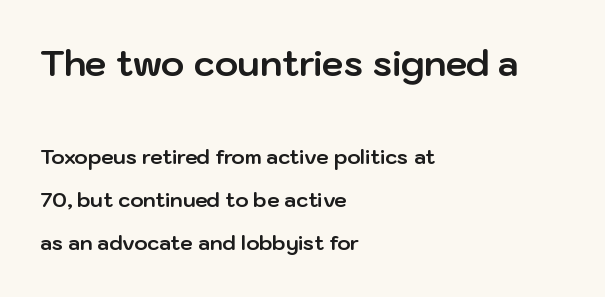
Q: Is the text bold? A: Yes.
Q: Is the text italic (slanted)? A: No, it is upright.
Q: Is the typeface a serif or a sans-serif typeface? A: Sans-serif.
Q: Is the text underlined? A: No.
Q: How is the paragraph aligned? A: Left-aligned.
Q: Is the spacing between letters normal or unusually wide? A: Normal.
Q: Is the spacing between lines tight, normal or loose? A: Loose.
Q: Which block of text is set in a larger size, the first (top) or the second (bottom)? A: The first (top) one.
Q: Width (condensed, normal, or wide)? A: Normal.
Q: Stroke contrast? A: Low.
Q: x-height? A: Medium.
Q: Monospaced? A: No.
